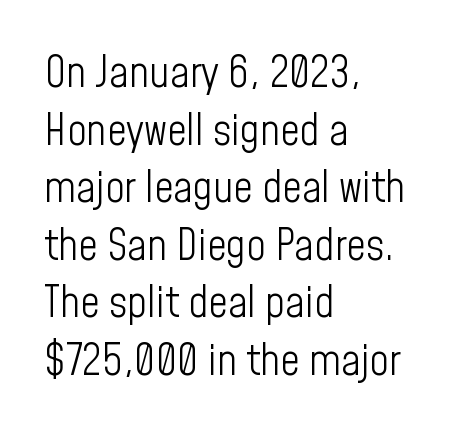
The image shows 43 px light, condensed sans-serif type, upright; set left-aligned, normal line spacing (1.34x), normal letter spacing, not underlined; low stroke contrast and a medium x-height.
